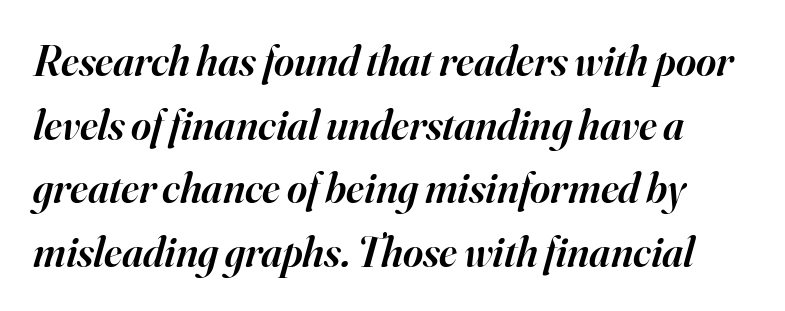
The image shows 43 px semibold serif type, italic (leaning right); set normal line spacing (1.48x), normal letter spacing, not underlined; high stroke contrast and a small x-height.
